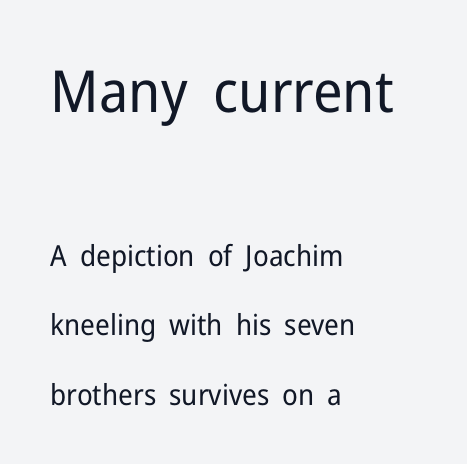
The strokes carry an ordinary text weight at most. Teacher's note: observe the even left margin — that is flush-left alignment. You can tell from the bare stems that sans-serif type was used. Look at the glyph heights: the upper group is clearly the bigger setting. The passage shown is not underscored anywhere. Italic: no, the glyphs are upright roman.
